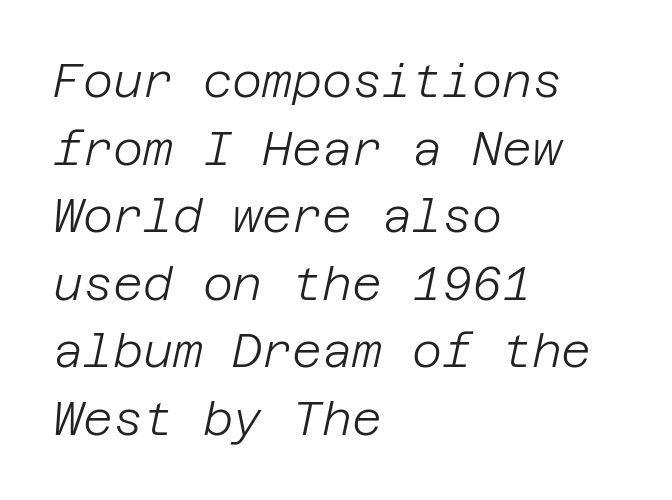
{"italic": "yes", "lean": "right", "slant_degrees": 12, "bold": "no", "weight": "light", "width": "normal", "stroke_contrast": "low", "x_height": "large", "underline": "no", "align": "left", "line_spacing": "normal", "line_spacing_ratio": 1.47, "letter_spacing": "normal", "letter_spacing_em": 0.0, "glyph_px": 46}
